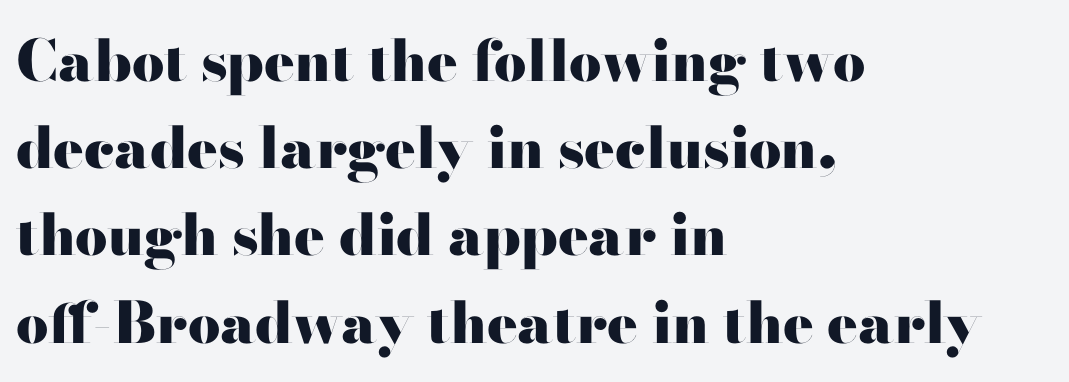
Q: Is the text bold? A: Yes.
Q: Is the text italic (slanted)? A: No, it is upright.
Q: Is the typeface a serif or a sans-serif typeface? A: Sans-serif.
Q: Is the text underlined? A: No.
Q: How is the paragraph aligned? A: Left-aligned.
Q: Is the spacing between letters normal or unusually wide? A: Normal.
Q: Is the spacing between lines tight, normal or loose? A: Normal.
Q: Width (condensed, normal, or wide)? A: Wide.
Q: Stroke contrast? A: High.
Q: x-height? A: Small.
Q: Monospaced? A: No.
